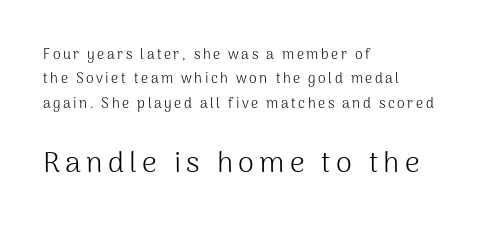
The image shows 29 px light sans-serif type, upright; set left-aligned, line spacing 1.75x, not underlined; the second (bottom) block is 2.07x larger; medium stroke contrast and a medium x-height.
